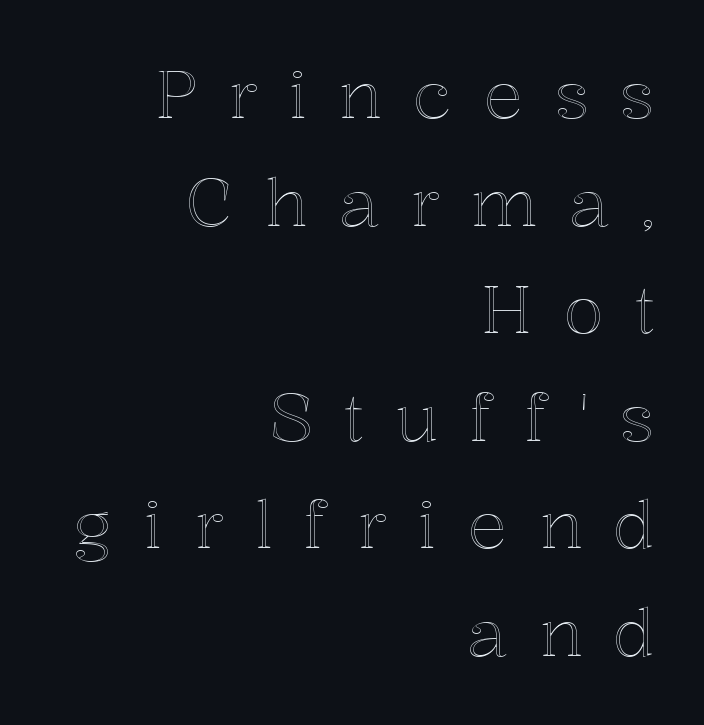
Q: Is the text italic (slanted)? A: No, it is upright.
Q: Is the text underlined? A: No.
Q: How is the paragraph aligned? A: Right-aligned.
Q: Is the spacing between letters normal or unusually wide? A: Unusually wide.
Q: Is the spacing between lines tight, normal or loose? A: Normal.
Q: Width (condensed, normal, or wide)? A: Normal.
Q: x-height? A: Medium.
Q: Monospaced? A: No.
